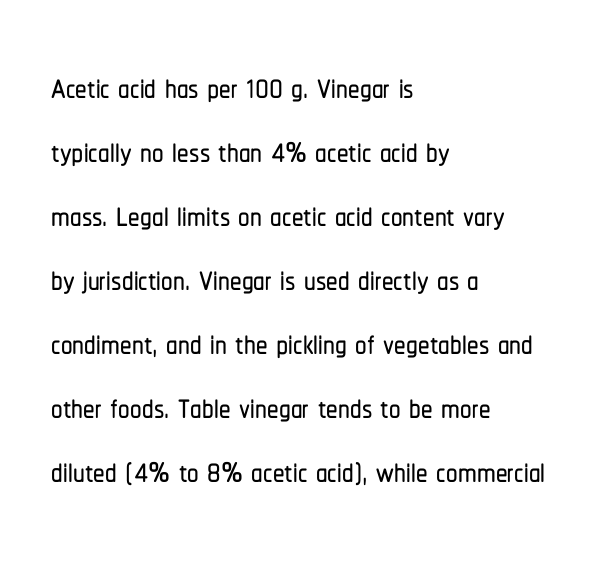
{"serif": "no", "italic": "no", "width": "condensed", "stroke_contrast": "low", "x_height": "medium", "monospaced": "no", "underline": "no", "align": "left", "line_spacing": "normal", "line_spacing_ratio": 1.39, "letter_spacing": "normal", "letter_spacing_em": 0.0, "glyph_px": 46}
